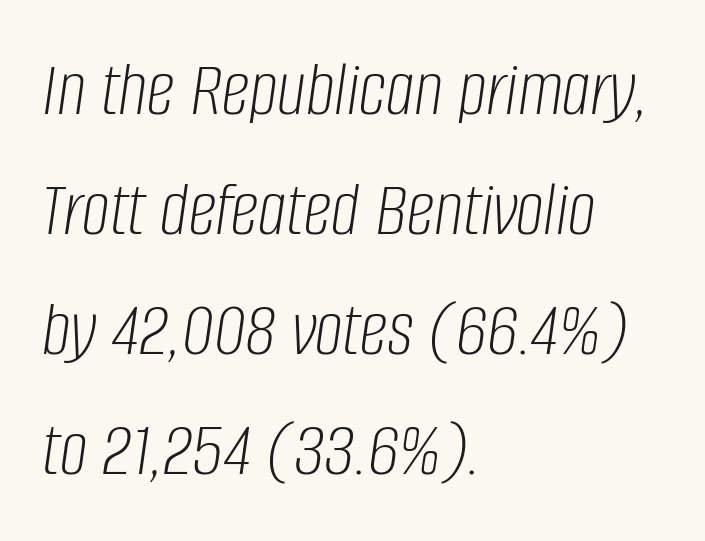
Q: Is the text bold? A: No.
Q: Is the text italic (slanted)? A: Yes, it leans right by about 8 degrees.
Q: Is the text underlined? A: No.
Q: How is the paragraph aligned? A: Left-aligned.
Q: Is the spacing between letters normal or unusually wide? A: Normal.
Q: Is the spacing between lines tight, normal or loose? A: Normal.
Q: Width (condensed, normal, or wide)? A: Condensed.
Q: Stroke contrast? A: Low.
Q: x-height? A: Large.
Q: Monospaced? A: No.
